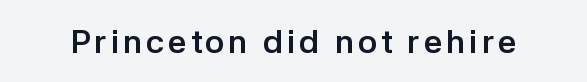
The foot of each line stays bare and open. Proportional: the letters do not fall into vertical columns. The type sits square on the baseline with zero lean. Unlike a traditional serif, this face leaves its strokes unadorned.
